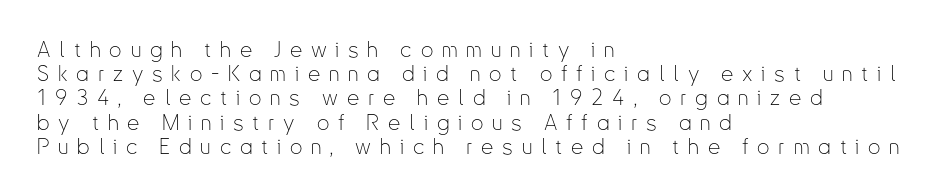
The image shows 22 px text type, upright; set left-aligned, tight line spacing (1.1x), unusually wide letter spacing (+0.4 em), not underlined.
